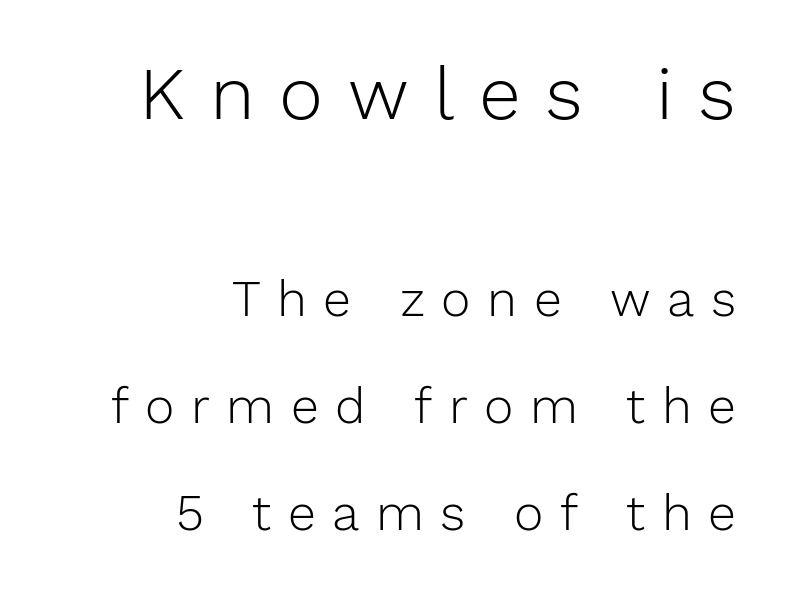
The image shows 75 px light sans-serif type, upright; set right-aligned, loose line spacing (2.14x), unusually wide letter spacing (+0.33 em), not underlined; the first (top) block is 1.5x larger; low stroke contrast and a medium x-height.
